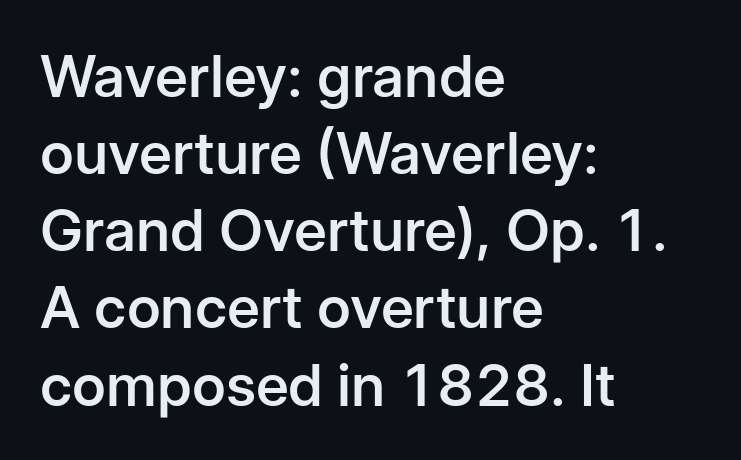
{"serif": "no", "italic": "no", "bold": "semi", "weight": "semibold", "width": "normal", "stroke_contrast": "low", "x_height": "medium", "monospaced": "no", "underline": "no", "align": "left", "line_spacing": "normal", "line_spacing_ratio": 1.33, "letter_spacing": "normal", "letter_spacing_em": 0.0, "glyph_px": 58}
